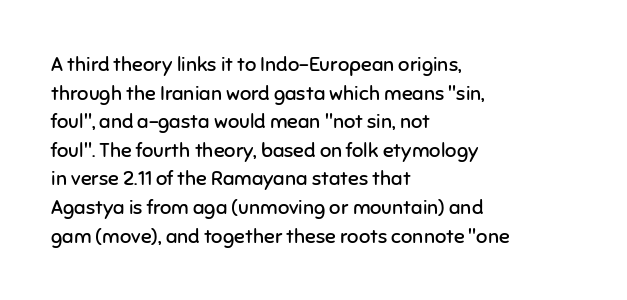
The image shows 20 px text type, upright; set left-aligned, normal line spacing (1.43x), normal letter spacing, not underlined.
